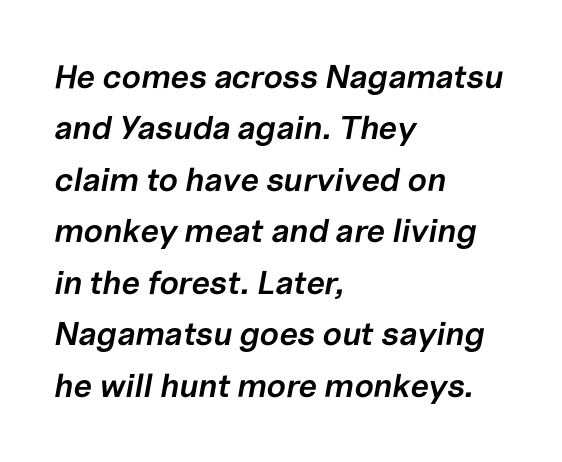
The image shows 33 px semibold type, italic (leaning right); set left-aligned, normal line spacing (1.56x), normal letter spacing, not underlined; low stroke contrast and a medium x-height.
